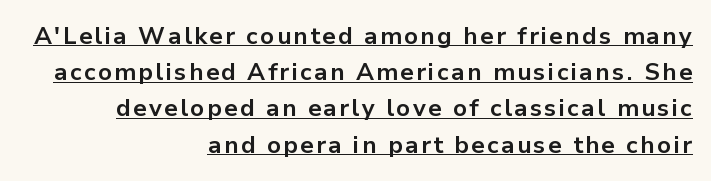
{"italic": "no", "bold": "yes", "underline": "yes", "align": "right", "line_spacing": "normal", "line_spacing_ratio": 1.51, "glyph_px": 24}
